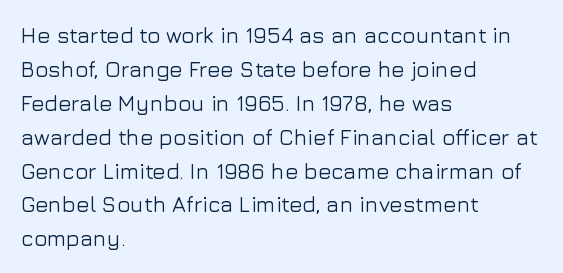
Inter-character spacing is left at the font's built-in metrics. A bare baseline throughout the passage. The typography opts for an upright posture over an oblique one. Casual observation: everything's shoved over to the left.
